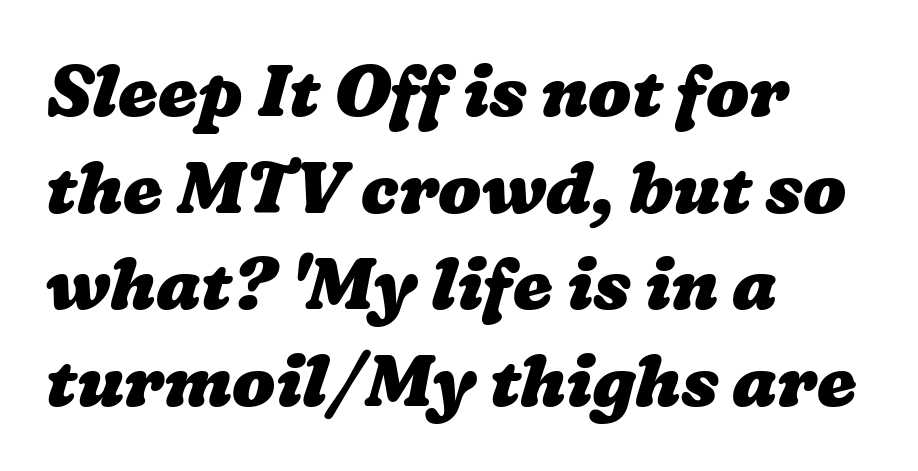
The image shows 71 px heavy, wide type; set left-aligned, normal line spacing (1.36x), normal letter spacing, not underlined; low stroke contrast and a medium x-height.
